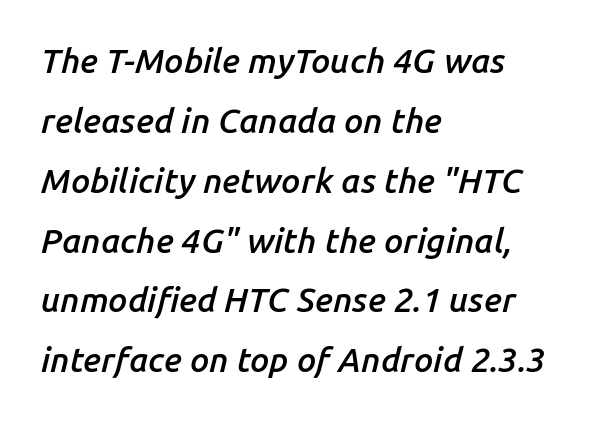
The image shows 34 px semibold type, italic (leaning right); set left-aligned, line spacing 1.76x, normal letter spacing, not underlined; low stroke contrast and a medium x-height.
